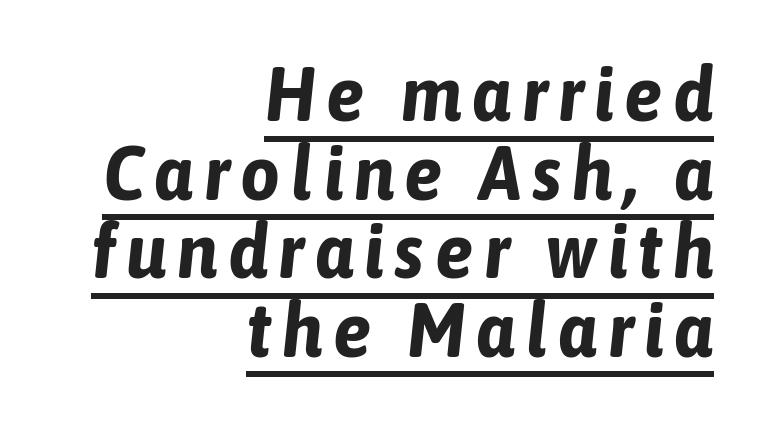
{"italic": "yes", "lean": "right", "slant_degrees": 6, "bold": "yes", "weight": "bold", "width": "condensed", "stroke_contrast": "low", "x_height": "medium", "monospaced": "no", "underline": "yes", "align": "right", "line_spacing": "tight", "line_spacing_ratio": 1.02, "glyph_px": 77}
